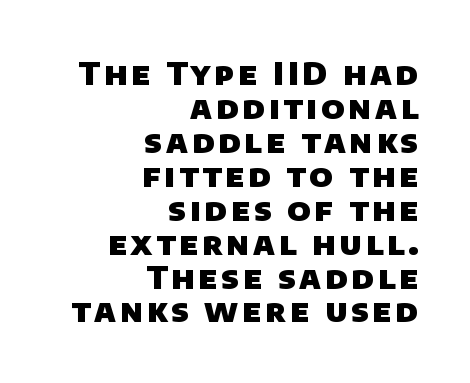
Q: Is the text bold? A: Yes.
Q: Is the typeface a serif or a sans-serif typeface? A: Sans-serif.
Q: Is the text underlined? A: No.
Q: How is the paragraph aligned? A: Right-aligned.
Q: Is the spacing between lines tight, normal or loose? A: Tight.
Q: Width (condensed, normal, or wide)? A: Normal.
Q: Stroke contrast? A: Low.
Q: x-height? A: Large.
Q: Monospaced? A: No.
